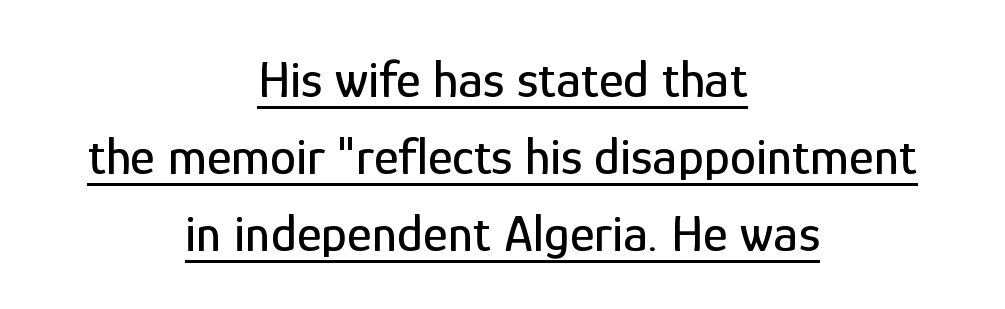
The letters advance in unequal steps, a hallmark of proportional type. Words appear dense and cohesive because spacing is normal. Posture: upright roman. Short and long lines alike share a common midpoint.
